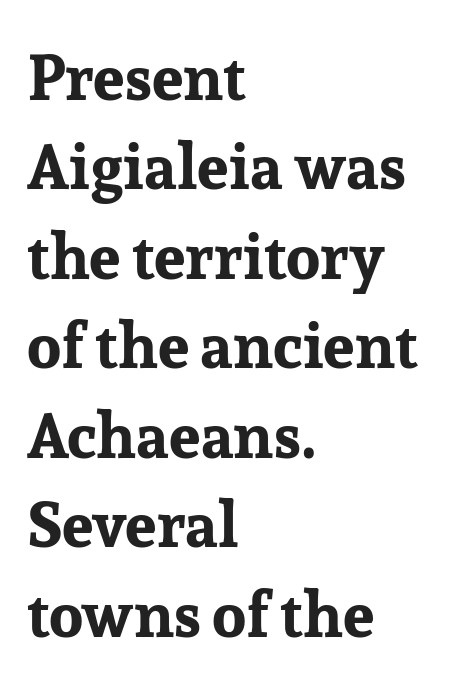
Every row of glyphs begins at an identical x-position on the left. The type sits square on the baseline with zero lean. Honestly, the row spacing looks completely unremarkable. Nobody touched the tracking dial on this one.
